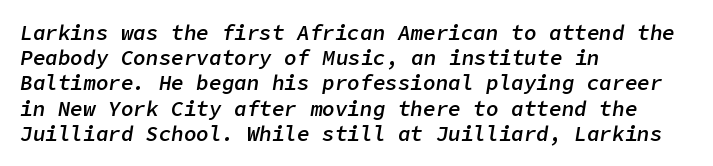
The image shows 21 px text type, italic (leaning right); set left-aligned, line spacing 1.2x, normal letter spacing, not underlined.
